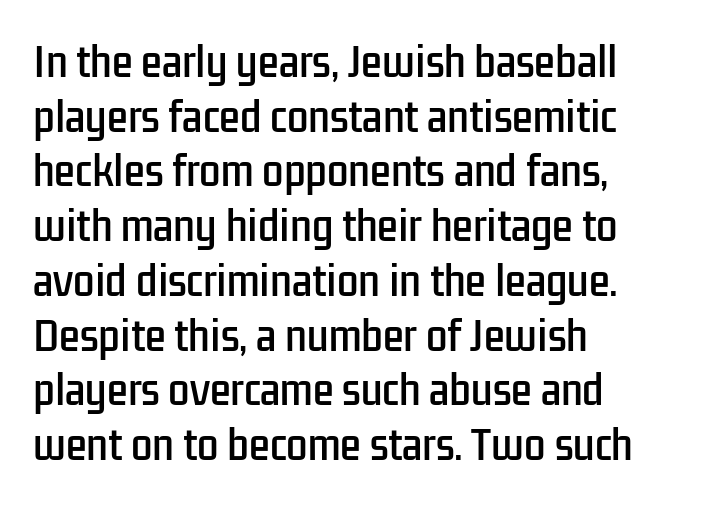
The space beneath each line is pristine and unruled. A typesetter would call this proportional, since set widths differ per character. The letterforms sit shoulder to shoulder at normal distance. Nope, no serifs anywhere on these letters. Students, observe: this is what conventionally led text looks like.
